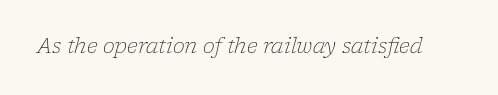
The image shows 20 px text type, italic (leaning right); set normal letter spacing, not underlined.
